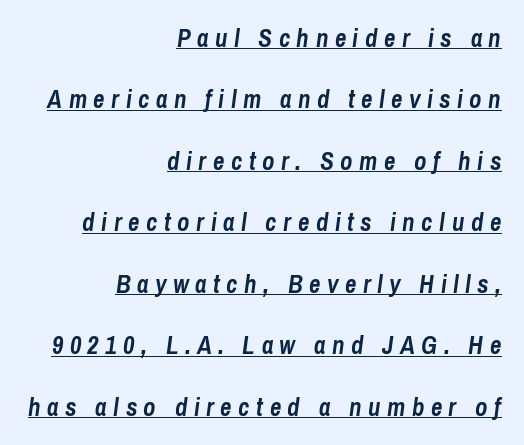
The image shows 25 px bold type, italic (leaning right); set right-aligned, loose line spacing (2.46x), unusually wide letter spacing (+0.26 em), underlined.
